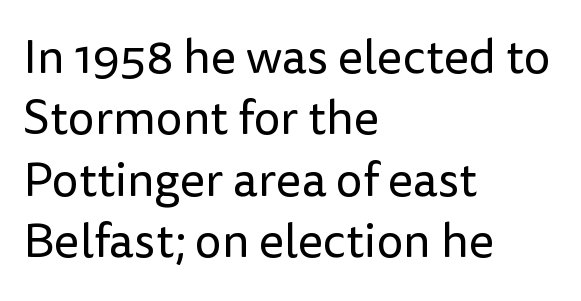
{"serif": "no", "italic": "no", "bold": "no", "weight": "regular", "width": "normal", "stroke_contrast": "low", "x_height": "medium", "monospaced": "no", "underline": "no", "align": "left", "line_spacing": "normal", "line_spacing_ratio": 1.28, "letter_spacing": "normal", "letter_spacing_em": 0.0, "glyph_px": 48}
